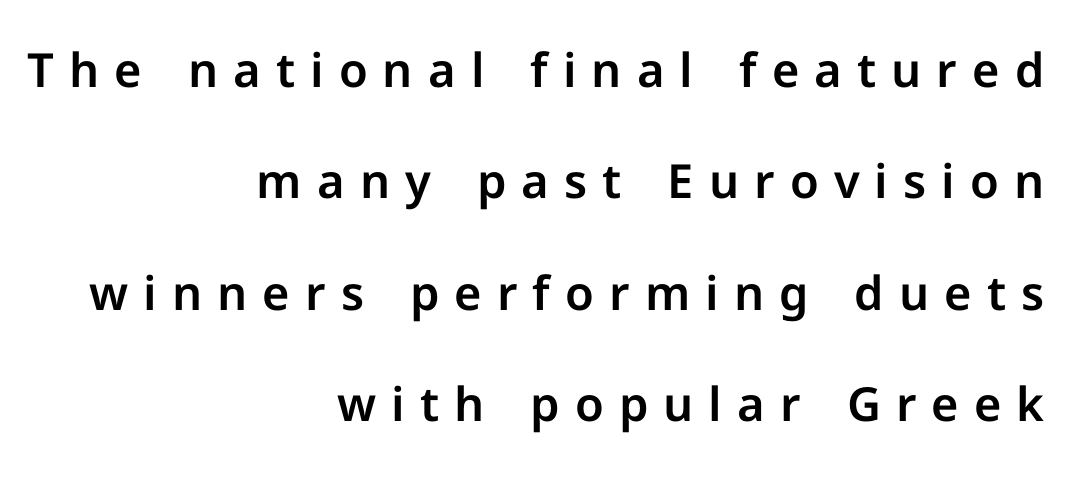
The image shows 47 px sans-serif type, upright; set right-aligned, loose line spacing (2.37x), unusually wide letter spacing (+0.32 em), not underlined; low stroke contrast and a medium x-height.
